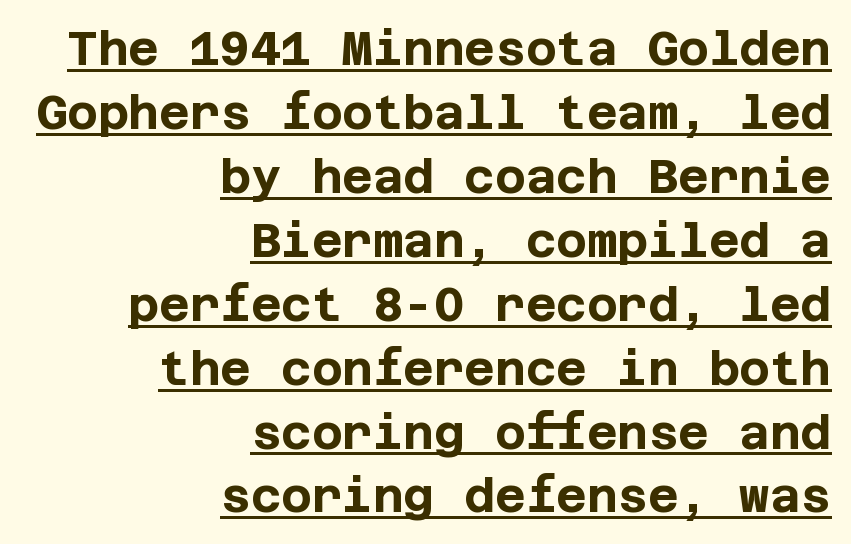
The image shows 47 px bold sans-serif type, upright; set right-aligned, normal line spacing (1.36x), normal letter spacing, underlined; low stroke contrast and a large x-height.
